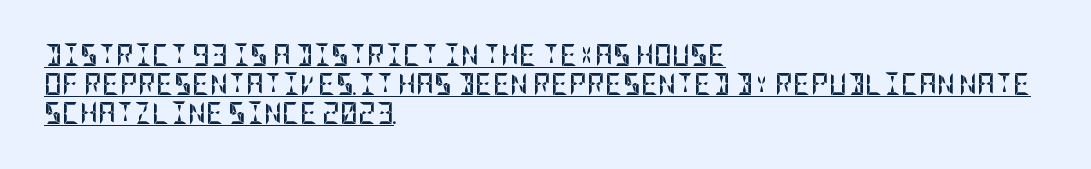
In terms of letterspacing, this is plain default setting. Regarding leading, the lines here are spaced in the standard way. These lines stack with their left ends in a neat column. Every character sits straight up, as roman type does. Has an underline been added? It has. On the weight axis this lands at bold, roughly 700.
